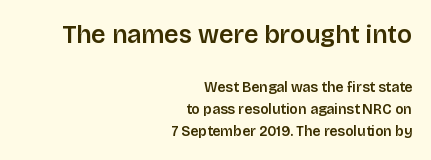
{"italic": "no", "underline": "no", "align": "right", "line_spacing": "normal", "line_spacing_ratio": 1.57, "letter_spacing": "normal", "letter_spacing_em": 0.0, "larger_block": "first", "size_ratio": 1.79, "glyph_px": 25}
